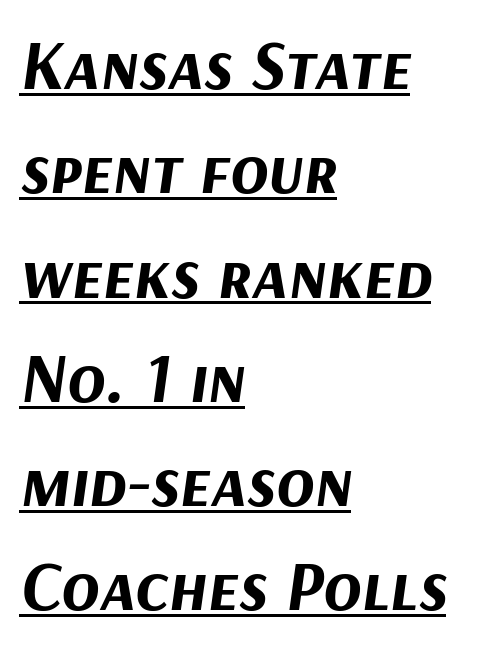
Each letter keeps its own natural width here, so spacing adapts to shape. The leading is moderate, giving the passage an even texture. Honestly, the letter spacing is just normal — you wouldn't notice it. Looks like someone drew a line under every word here. Weight: bold.
